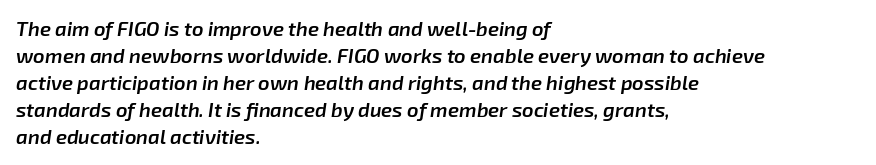
Q: Is the text bold? A: Semi-bold.
Q: Is the text italic (slanted)? A: Yes, it leans right by about 8 degrees.
Q: Is the text underlined? A: No.
Q: How is the paragraph aligned? A: Left-aligned.
Q: Is the spacing between letters normal or unusually wide? A: Normal.
Q: Is the spacing between lines tight, normal or loose? A: Normal.
